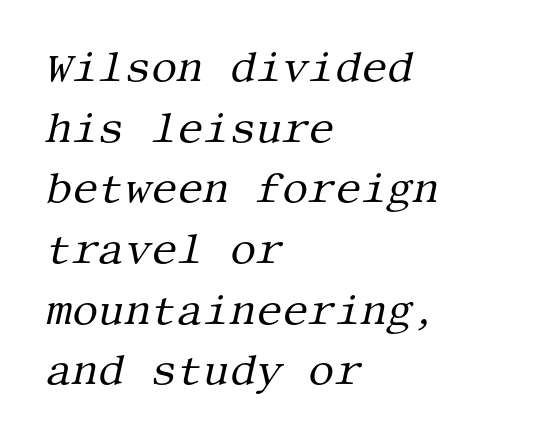
The image shows 41 px regular-weight serif type, italic (leaning right); set left-aligned, normal line spacing (1.48x), normal letter spacing, not underlined; medium stroke contrast and a large x-height.
